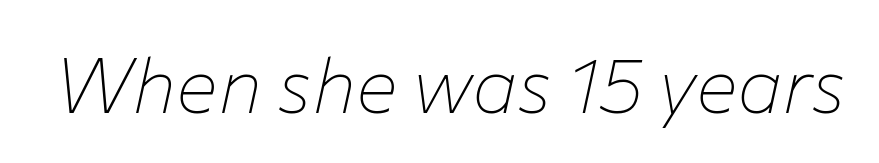
{"italic": "yes", "lean": "right", "slant_degrees": 12, "bold": "no", "weight": "thin", "width": "normal", "stroke_contrast": "low", "x_height": "medium", "monospaced": "no", "underline": "no", "letter_spacing": "normal", "letter_spacing_em": 0.0, "glyph_px": 78}
